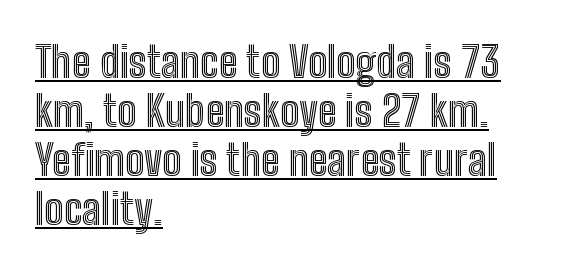
The image shows 43 px condensed type, upright; set left-aligned, tight line spacing (1.14x), normal letter spacing, underlined; a medium x-height.
